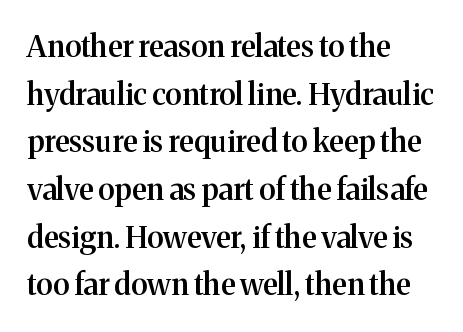
The letterforms sit shoulder to shoulder at normal distance. When letters stand straight like this, we call the style roman or upright. I'd call this a serif setting — the letters wear small feet. A clean baseline with only descenders dipping below it. Compared with an ordinary text face, these strokes are moderately heavier — a semibold.
